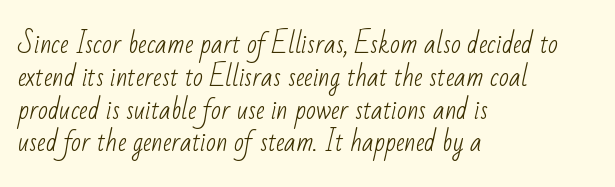
{"bold": "no", "underline": "no", "align": "left", "line_spacing": "normal", "line_spacing_ratio": 1.26, "letter_spacing": "normal", "letter_spacing_em": 0.0, "glyph_px": 26}
